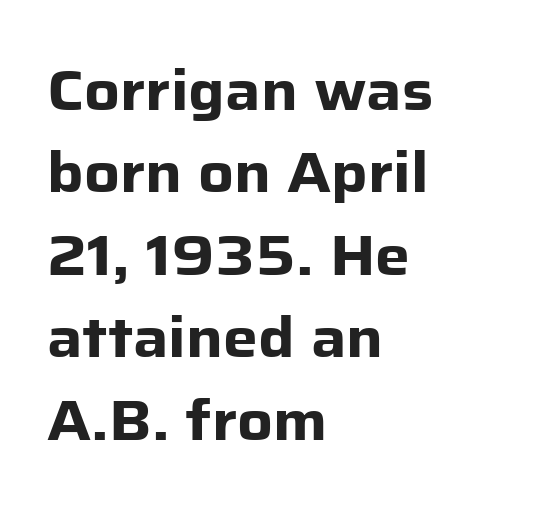
The image shows 55 px heavy sans-serif type, upright; set left-aligned, normal line spacing (1.5x), normal letter spacing, not underlined; low stroke contrast and a medium x-height.
